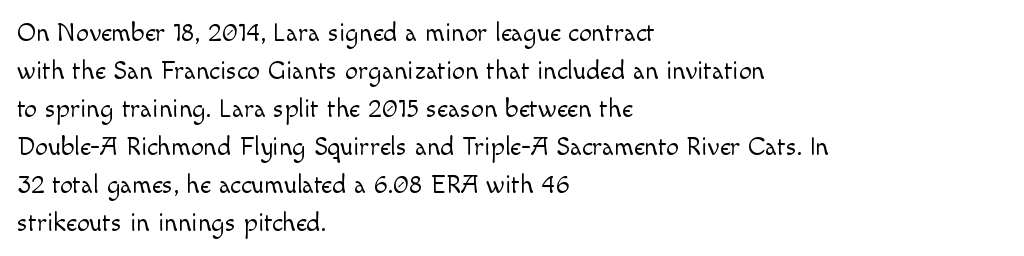
{"italic": "no", "bold": "no", "underline": "no", "align": "left", "line_spacing": "normal", "line_spacing_ratio": 1.46, "letter_spacing": "normal", "letter_spacing_em": 0.0, "glyph_px": 26}
